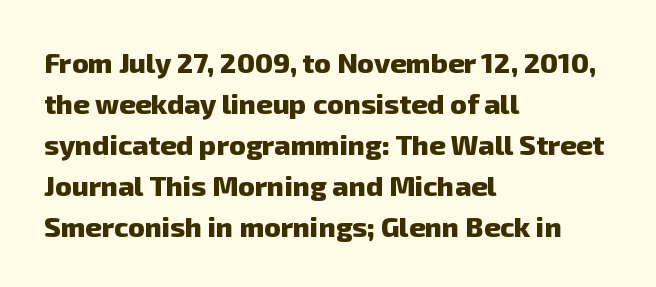
The image shows 28 px heavy sans-serif type; set left-aligned, normal line spacing (1.46x), normal letter spacing, not underlined; low stroke contrast and a medium x-height.
